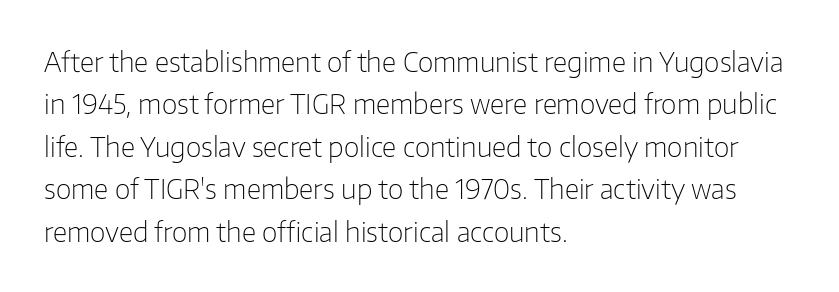
Q: Is the text bold? A: No.
Q: Is the text italic (slanted)? A: No, it is upright.
Q: Is the text underlined? A: No.
Q: How is the paragraph aligned? A: Left-aligned.
Q: Is the spacing between letters normal or unusually wide? A: Normal.
Q: Is the spacing between lines tight, normal or loose? A: Normal.
